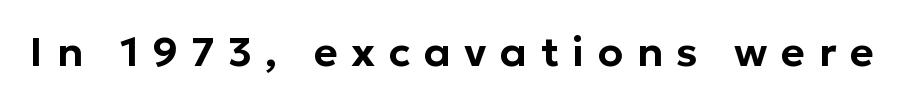
Classification — sans serif. Unmarked baselines from the first word to the last. Vertical strokes here are truly vertical. Glyph-to-glyph distance is far greater than everyday printed text.
